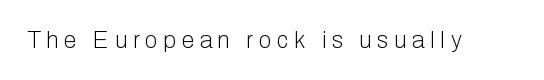
Q: Is the text bold? A: No.
Q: Is the text italic (slanted)? A: No, it is upright.
Q: Is the text underlined? A: No.
Q: Is the spacing between letters normal or unusually wide? A: Unusually wide.
